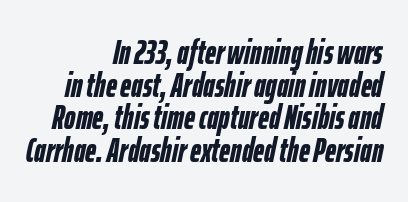
Q: Is the text bold? A: Yes.
Q: Is the text italic (slanted)? A: Yes, it leans right by about 12 degrees.
Q: Is the text underlined? A: No.
Q: How is the paragraph aligned? A: Right-aligned.
Q: Is the spacing between letters normal or unusually wide? A: Normal.
Q: Is the spacing between lines tight, normal or loose? A: Tight.
Q: Width (condensed, normal, or wide)? A: Condensed.
Q: Stroke contrast? A: Low.
Q: x-height? A: Medium.
Q: Monospaced? A: No.
